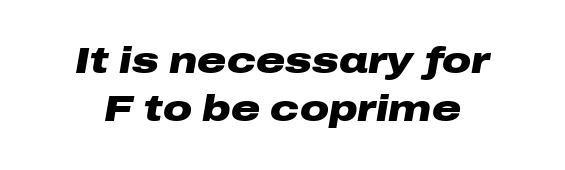
{"italic": "yes", "lean": "right", "slant_degrees": 10, "bold": "yes", "weight": "heavy", "width": "wide", "stroke_contrast": "low", "x_height": "medium", "monospaced": "no", "underline": "no", "line_spacing": "normal", "line_spacing_ratio": 1.33, "letter_spacing": "normal", "letter_spacing_em": 0.0, "glyph_px": 36}
